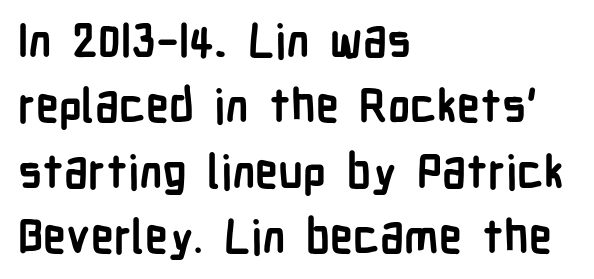
Proportional: the letters do not fall into vertical columns. Every character sits straight up, as roman type does. Is the type bold? Yes — the strokes are clearly thick and heavy. Each row of text sits above clean, open space.
